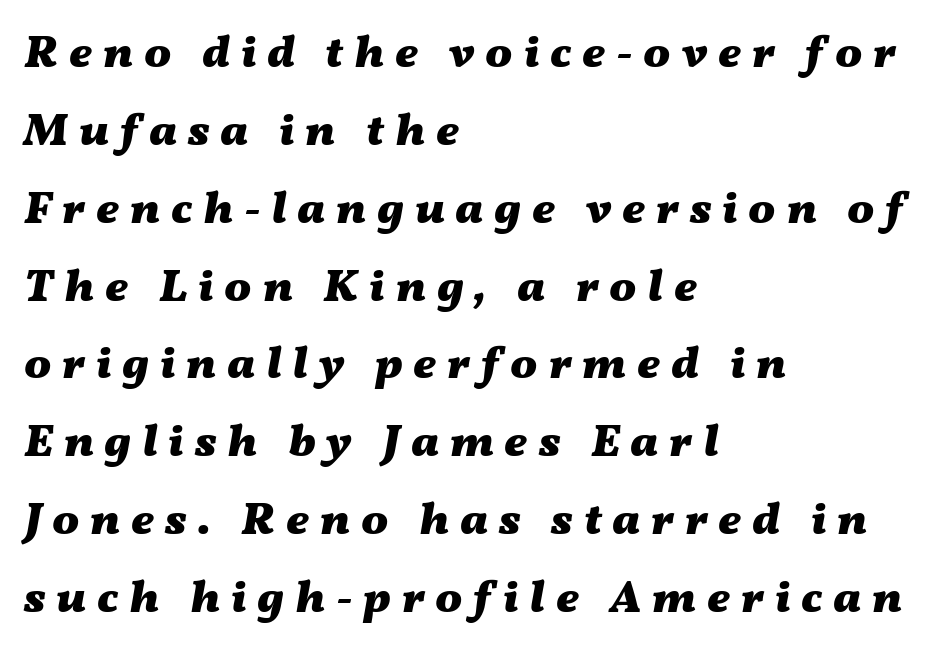
The lettering tilts uniformly, giving the passage an italic look. Here the glyphs are tracked loosely, breaking word shapes into spaced letters. The setting favours the left margin, as ordinary paragraphs usually do. Has an underline been added? It has not.
